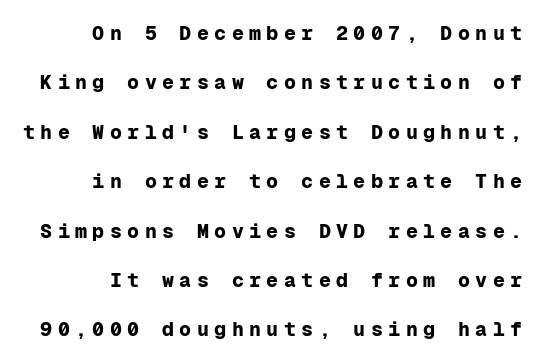
Q: Is the text bold? A: Yes.
Q: Is the text italic (slanted)? A: No, it is upright.
Q: Is the text underlined? A: No.
Q: Is the spacing between letters normal or unusually wide? A: Unusually wide.
Q: Is the spacing between lines tight, normal or loose? A: Loose.
